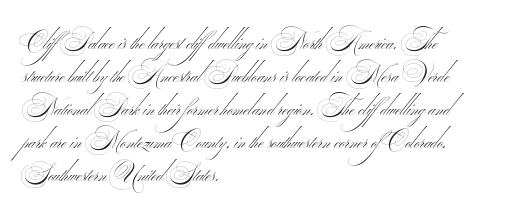
Is the stroke heavy? The answer is a plain regular-or-lighter. A bare baseline throughout the passage. Each line starts at the same left margin while the right side varies. Here the glyphs are tracked normally, forming tight word shapes.
